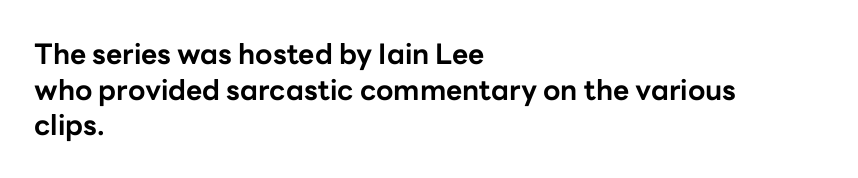
{"serif": "no", "italic": "no", "bold": "yes", "weight": "bold", "width": "normal", "stroke_contrast": "low", "x_height": "medium", "monospaced": "no", "underline": "no", "align": "left", "line_spacing": "normal", "line_spacing_ratio": 1.27, "letter_spacing": "normal", "letter_spacing_em": 0.0, "glyph_px": 28}
